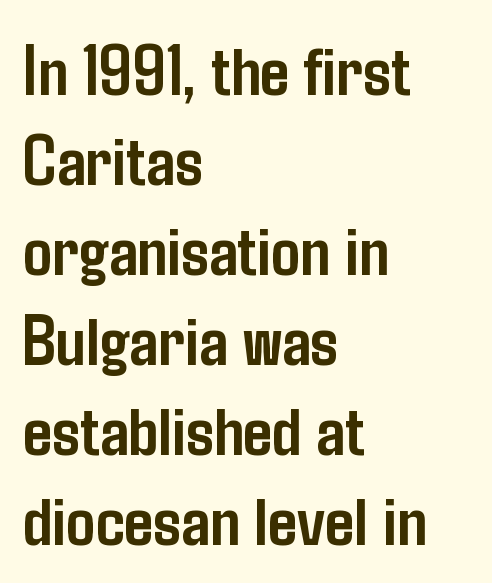
Q: Is the text bold? A: Yes.
Q: Is the text italic (slanted)? A: No, it is upright.
Q: Is the typeface a serif or a sans-serif typeface? A: Sans-serif.
Q: Is the text underlined? A: No.
Q: How is the paragraph aligned? A: Left-aligned.
Q: Is the spacing between letters normal or unusually wide? A: Normal.
Q: Is the spacing between lines tight, normal or loose? A: Normal.
Q: Width (condensed, normal, or wide)? A: Condensed.
Q: Stroke contrast? A: Low.
Q: x-height? A: Medium.
Q: Monospaced? A: No.
